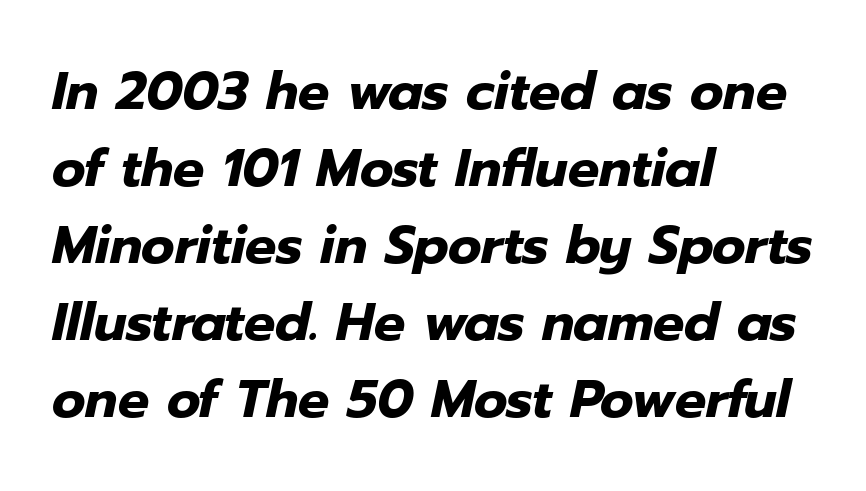
Q: Is the text bold? A: Yes.
Q: Is the text italic (slanted)? A: Yes, it leans right by about 12 degrees.
Q: Is the text underlined? A: No.
Q: How is the paragraph aligned? A: Left-aligned.
Q: Is the spacing between letters normal or unusually wide? A: Normal.
Q: Is the spacing between lines tight, normal or loose? A: Normal.
Q: Width (condensed, normal, or wide)? A: Normal.
Q: Stroke contrast? A: Low.
Q: x-height? A: Medium.
Q: Monospaced? A: No.
